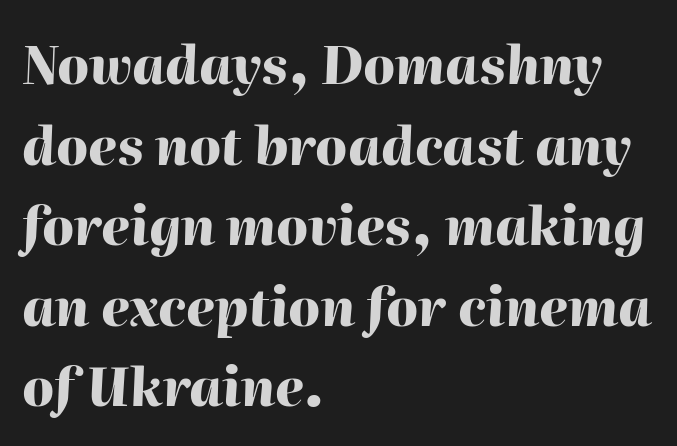
The lettering tilts uniformly, giving the passage an italic look. Short and long lines alike share a common starting point at left. Summary of weight: heavy, a full bold. Quick note: underline off.
